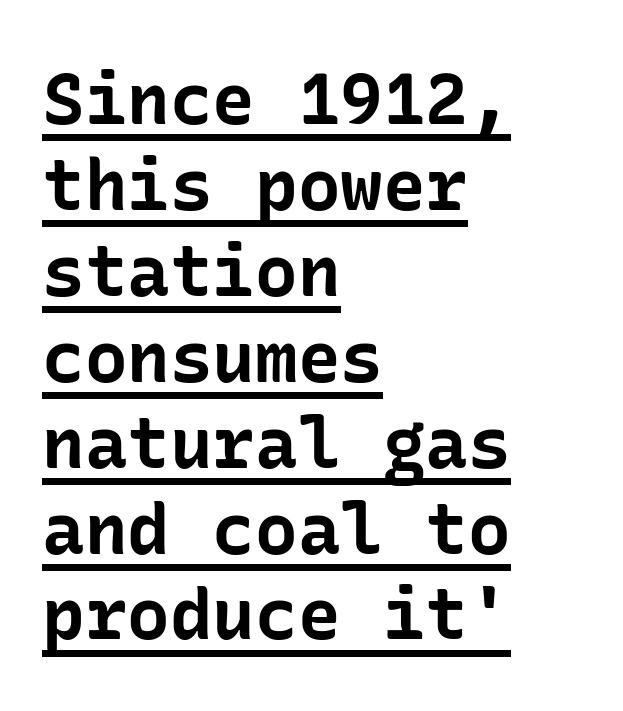
The image shows 71 px bold sans-serif type, upright; set left-aligned, line spacing 1.21x, normal letter spacing, underlined; low stroke contrast and a medium x-height.
